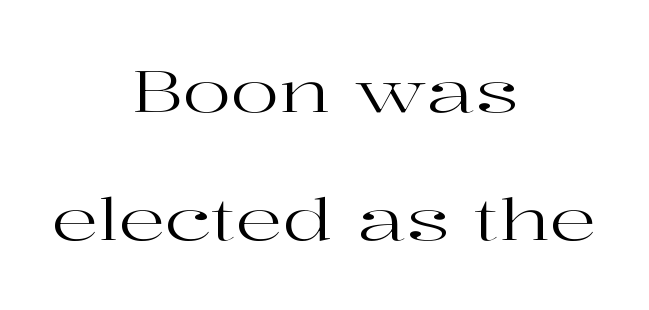
{"serif": "yes", "italic": "no", "bold": "no", "weight": "regular", "width": "wide", "stroke_contrast": "high", "x_height": "medium", "monospaced": "no", "underline": "no", "align": "center", "line_spacing": "loose", "line_spacing_ratio": 2.21, "letter_spacing": "normal", "letter_spacing_em": 0.0, "glyph_px": 58}
